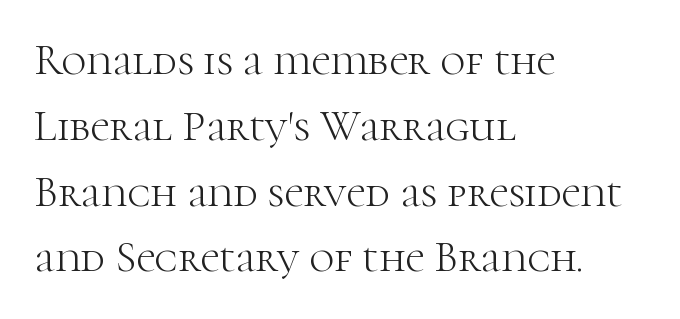
The image shows 43 px light serif type, upright; set left-aligned, normal line spacing (1.53x), normal letter spacing, not underlined; high stroke contrast and a medium x-height.
